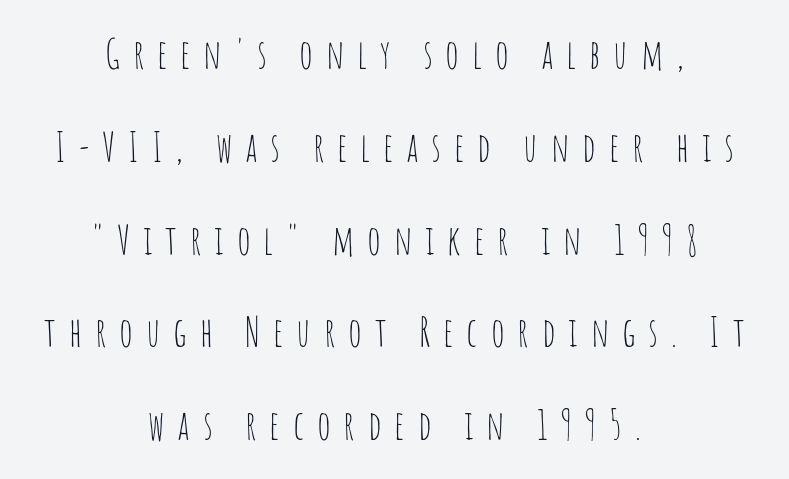
The image shows 40 px thin, condensed sans-serif type, upright; set centered, loose line spacing (2.32x), unusually wide letter spacing (+0.32 em), not underlined; low stroke contrast and a large x-height.
